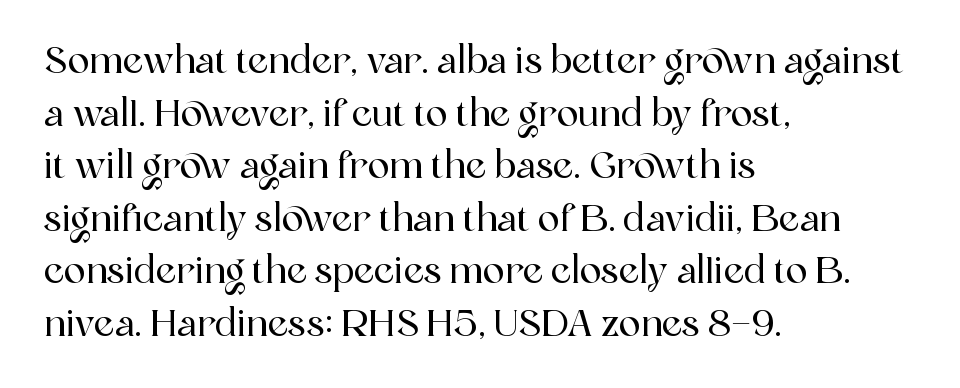
The passage shown is typed in a proportional face where columns would drift. Vertical spacing — default. A student would call this left alignment; a typographer would say flush left, rag right. The font's upright variant was chosen for this text.
